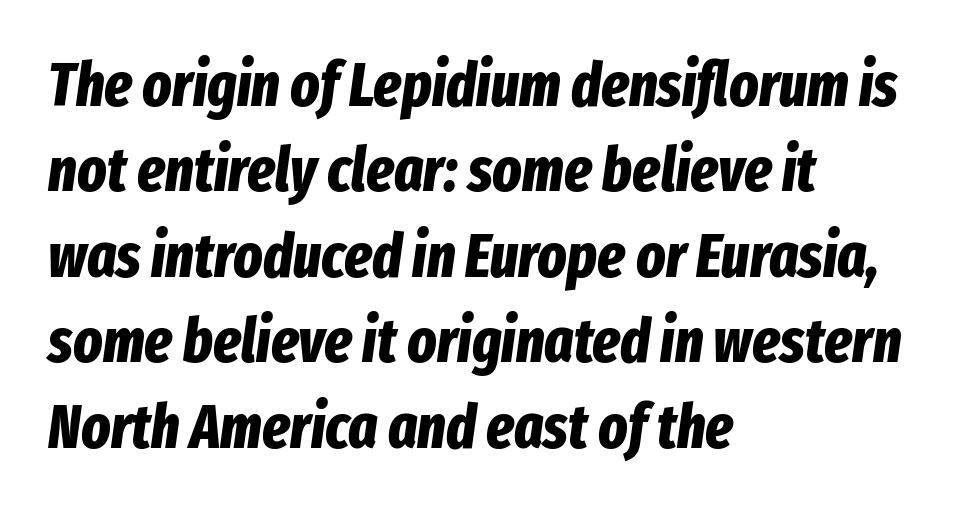
The image shows 61 px bold, condensed type, italic (leaning right); set left-aligned, normal line spacing (1.4x), normal letter spacing, not underlined; low stroke contrast and a medium x-height.
